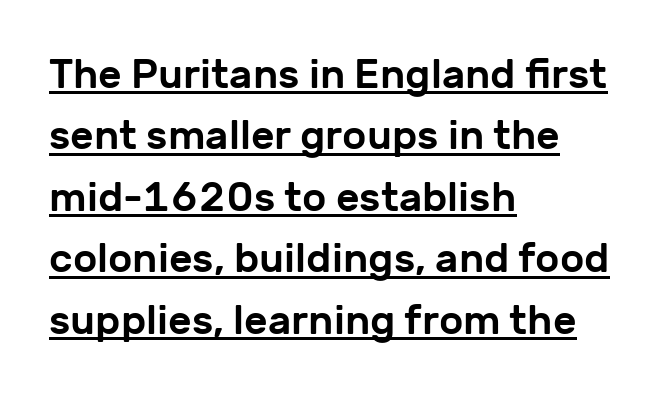
Between one letter and the next there's only the usual sliver of space. Regular leading. The axis of the letterforms is exactly vertical. The string is rendered with underlining switched on. Each letter keeps its own natural width here, so spacing adapts to shape. Where is the straight margin? On the left.
